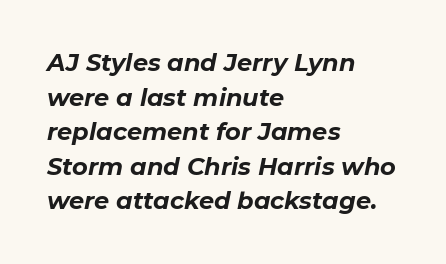
{"italic": "yes", "lean": "right", "slant_degrees": 11, "bold": "yes", "underline": "no", "align": "left", "line_spacing": "normal", "line_spacing_ratio": 1.44, "letter_spacing": "normal", "letter_spacing_em": 0.0, "glyph_px": 24}
